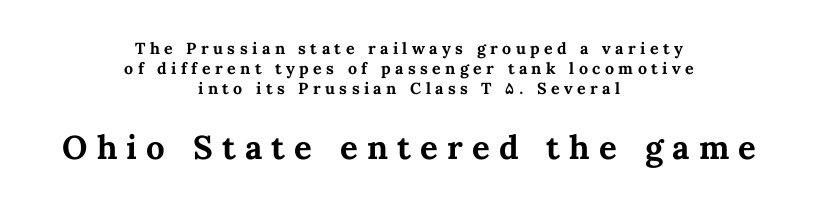
Q: Is the text bold? A: Yes.
Q: Is the text italic (slanted)? A: No, it is upright.
Q: Is the text underlined? A: No.
Q: How is the paragraph aligned? A: Centered.
Q: Is the spacing between letters normal or unusually wide? A: Unusually wide.
Q: Which block of text is set in a larger size, the first (top) or the second (bottom)? A: The second (bottom) one.
Q: Width (condensed, normal, or wide)? A: Normal.
Q: Stroke contrast? A: Medium.
Q: x-height? A: Medium.
Q: Monospaced? A: No.
